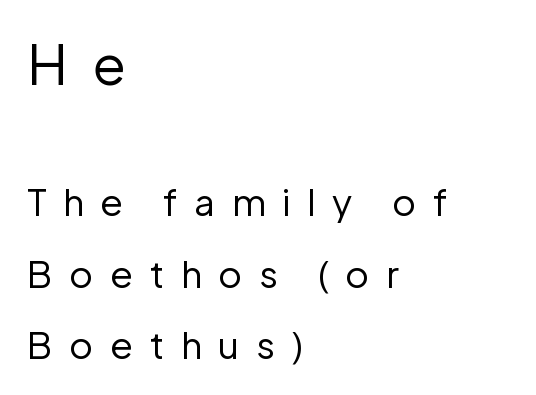
Q: Is the text bold? A: No.
Q: Is the text italic (slanted)? A: No, it is upright.
Q: Is the typeface a serif or a sans-serif typeface? A: Sans-serif.
Q: Is the text underlined? A: No.
Q: How is the paragraph aligned? A: Left-aligned.
Q: Is the spacing between letters normal or unusually wide? A: Unusually wide.
Q: Is the spacing between lines tight, normal or loose? A: Loose.
Q: Which block of text is set in a larger size, the first (top) or the second (bottom)? A: The first (top) one.
Q: Width (condensed, normal, or wide)? A: Normal.
Q: Stroke contrast? A: Low.
Q: x-height? A: Medium.
Q: Monospaced? A: No.
